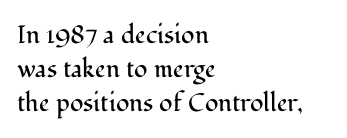
The image shows 25 px text type, upright; set left-aligned, normal line spacing (1.36x), normal letter spacing, not underlined.
